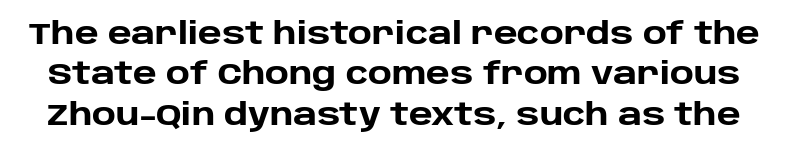
{"serif": "no", "italic": "no", "bold": "yes", "weight": "heavy", "width": "normal", "stroke_contrast": "low", "x_height": "large", "monospaced": "no", "underline": "no", "line_spacing": "normal", "line_spacing_ratio": 1.35, "letter_spacing": "normal", "letter_spacing_em": 0.0, "glyph_px": 30}
